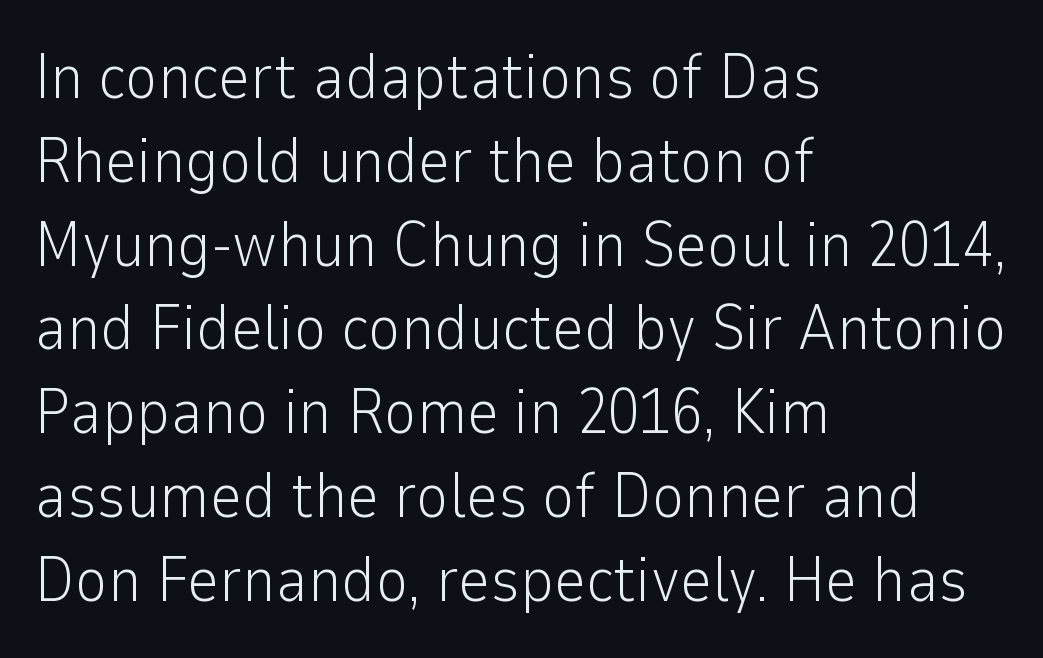
Q: Is the text bold? A: No.
Q: Is the text italic (slanted)? A: No, it is upright.
Q: Is the typeface a serif or a sans-serif typeface? A: Sans-serif.
Q: Is the text underlined? A: No.
Q: How is the paragraph aligned? A: Left-aligned.
Q: Is the spacing between letters normal or unusually wide? A: Normal.
Q: Is the spacing between lines tight, normal or loose? A: Normal.
Q: Width (condensed, normal, or wide)? A: Normal.
Q: Stroke contrast? A: Low.
Q: x-height? A: Medium.
Q: Monospaced? A: No.
